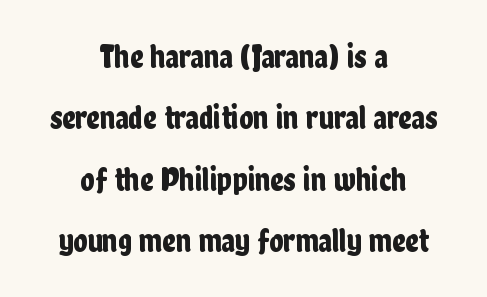
The image shows 33 px condensed sans-serif type, upright; set centered, line spacing 1.86x, normal letter spacing, not underlined; low stroke contrast and a medium x-height.
